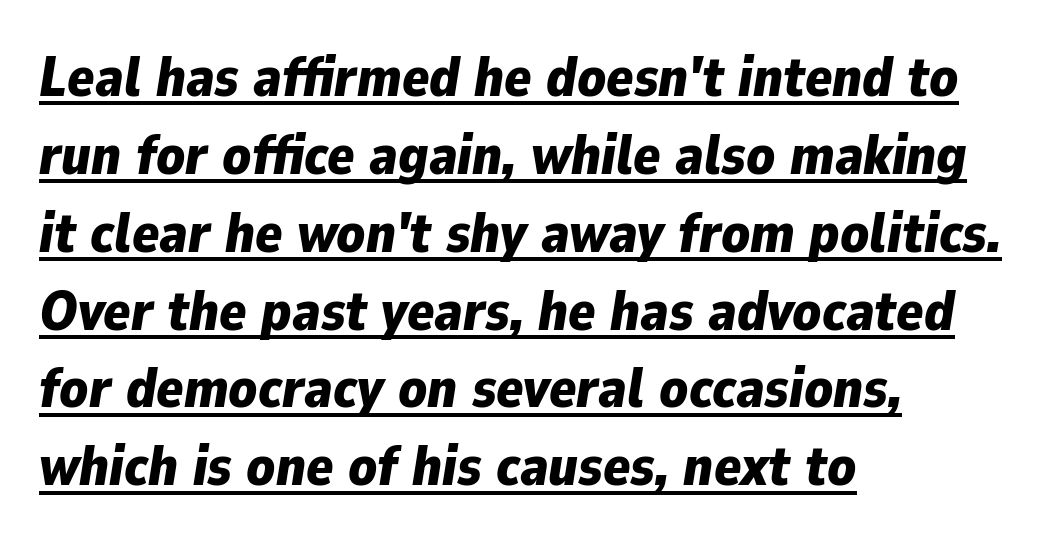
{"italic": "yes", "lean": "right", "slant_degrees": 9, "bold": "yes", "weight": "bold", "width": "normal", "stroke_contrast": "low", "x_height": "medium", "monospaced": "no", "underline": "yes", "align": "left", "line_spacing": "normal", "line_spacing_ratio": 1.39, "letter_spacing": "normal", "letter_spacing_em": 0.0, "glyph_px": 56}
